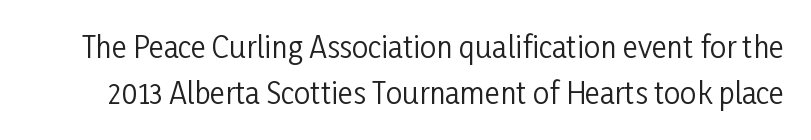
The letters stand upright; this is a roman face. Words appear dense and cohesive because spacing is normal. The letters advance in unequal steps, a hallmark of proportional type. Underlining? Definitely not there. No letter is thick-stroked: the sample isn't bold. Interline gaps are of average width in this sample.
